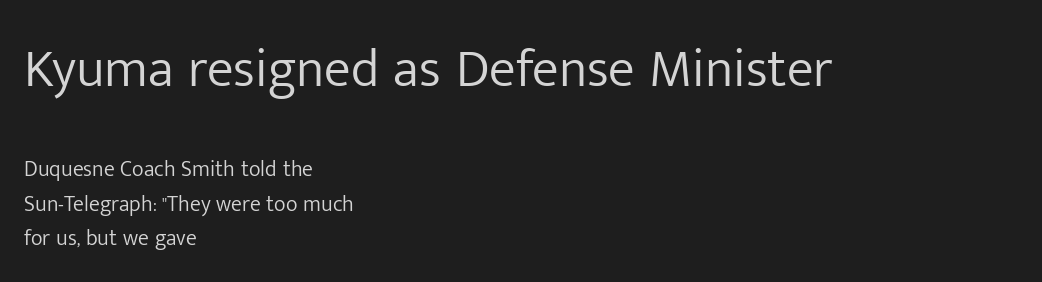
The image shows 54 px light sans-serif type, upright; set left-aligned, normal line spacing (1.56x), normal letter spacing, not underlined; the first (top) block is 2.45x larger; low stroke contrast and a medium x-height.
